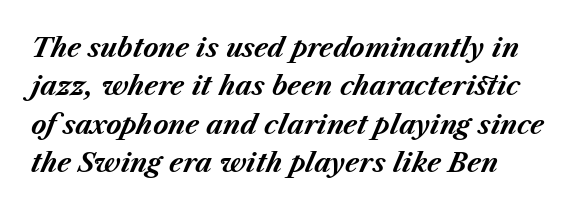
Q: Is the text bold? A: Yes.
Q: Is the text italic (slanted)? A: Yes, it leans right by about 23 degrees.
Q: Is the text underlined? A: No.
Q: Is the spacing between letters normal or unusually wide? A: Normal.
Q: Is the spacing between lines tight, normal or loose? A: Normal.
